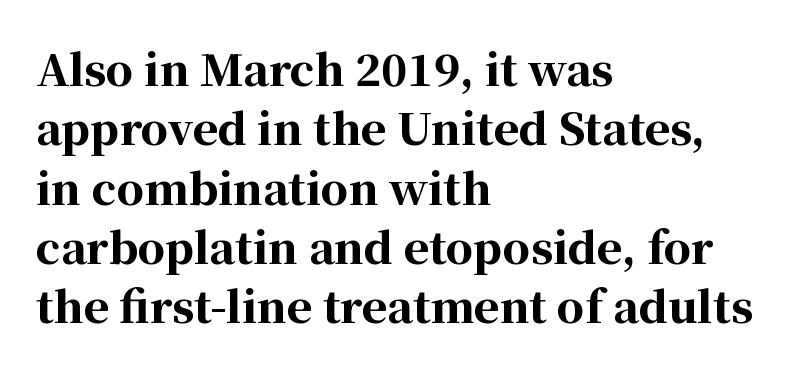
Q: Is the text bold? A: Yes.
Q: Is the text italic (slanted)? A: No, it is upright.
Q: Is the typeface a serif or a sans-serif typeface? A: Serif.
Q: Is the text underlined? A: No.
Q: How is the paragraph aligned? A: Left-aligned.
Q: Is the spacing between letters normal or unusually wide? A: Normal.
Q: Is the spacing between lines tight, normal or loose? A: Normal.
Q: Width (condensed, normal, or wide)? A: Normal.
Q: Stroke contrast? A: High.
Q: x-height? A: Medium.
Q: Monospaced? A: No.
